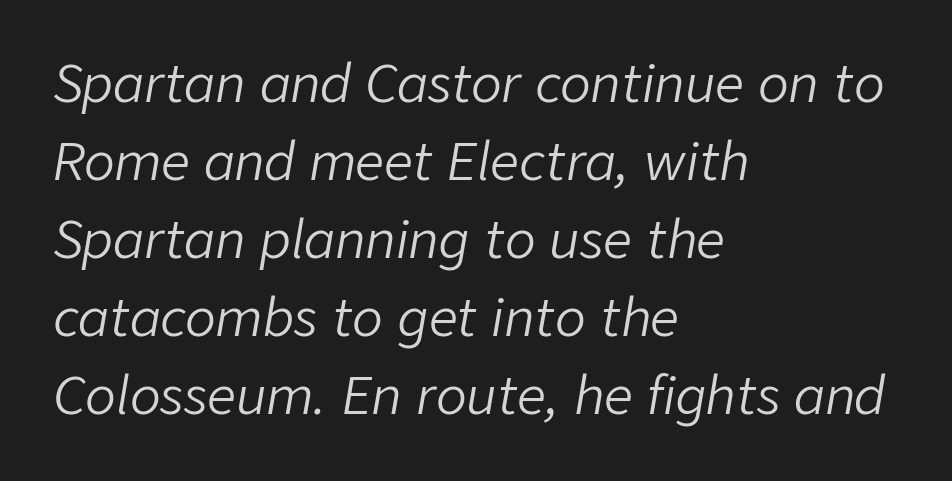
Baseline-to-baseline distance is the conventional proportion of letter height. Line starts are locked; line ends wander. Tracking here is standard; glyphs follow each other at the usual distance. A bare baseline throughout the passage. The strokes are not fattened; the text isn't bold.
